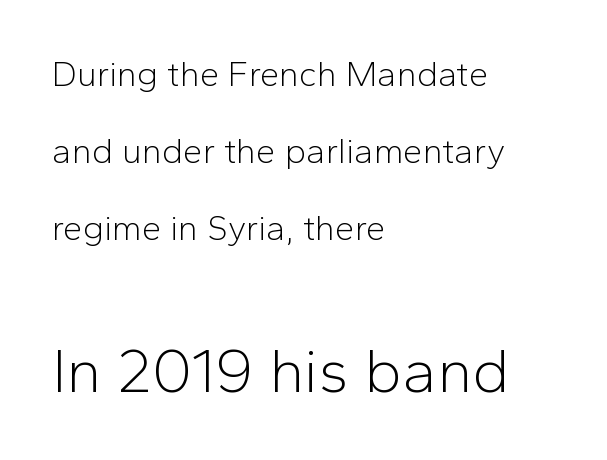
{"serif": "no", "italic": "no", "bold": "no", "weight": "light", "width": "normal", "stroke_contrast": "low", "x_height": "medium", "monospaced": "no", "underline": "no", "align": "left", "line_spacing": "loose", "line_spacing_ratio": 2.2, "letter_spacing": "normal", "letter_spacing_em": 0.0, "larger_block": "second", "size_ratio": 1.77, "glyph_px": 62}
